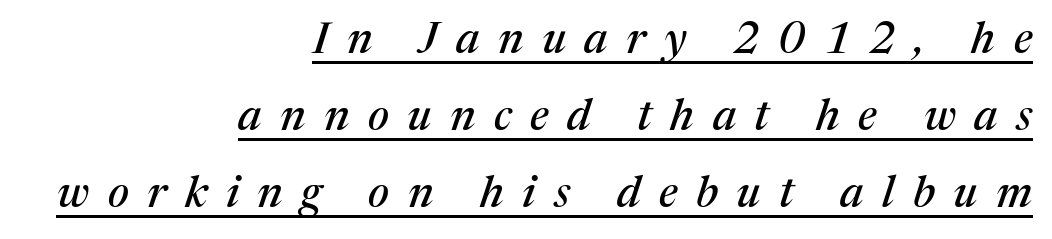
The image shows 44 px serif type, italic (leaning right); set right-aligned, line spacing 1.75x, unusually wide letter spacing (+0.42 em), underlined; medium stroke contrast and a medium x-height.
